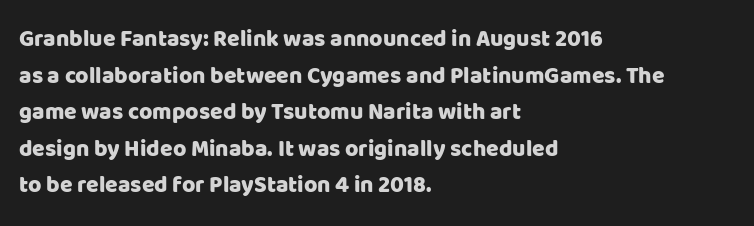
The image shows 23 px text type, upright; set left-aligned, normal line spacing (1.59x), normal letter spacing, not underlined.
